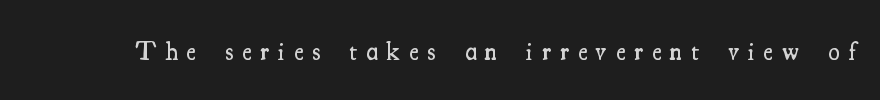
Quick note: not italic, upright. The space directly below the letters is spotless. As a designer I'd log this as weight 600, semibold. The horizontal fit of the characters is loose and conspicuously gappy.
